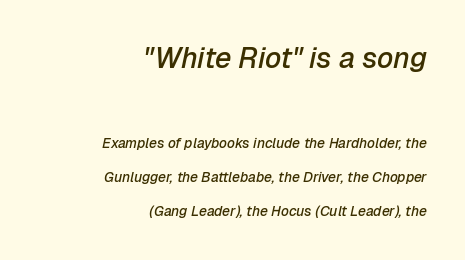
Q: Is the text bold? A: Semi-bold.
Q: Is the text italic (slanted)? A: Yes, it leans right by about 12 degrees.
Q: Is the text underlined? A: No.
Q: How is the paragraph aligned? A: Right-aligned.
Q: Is the spacing between letters normal or unusually wide? A: Normal.
Q: Is the spacing between lines tight, normal or loose? A: Loose.
Q: Which block of text is set in a larger size, the first (top) or the second (bottom)? A: The first (top) one.
Q: Width (condensed, normal, or wide)? A: Normal.
Q: Stroke contrast? A: Low.
Q: x-height? A: Medium.
Q: Monospaced? A: No.
